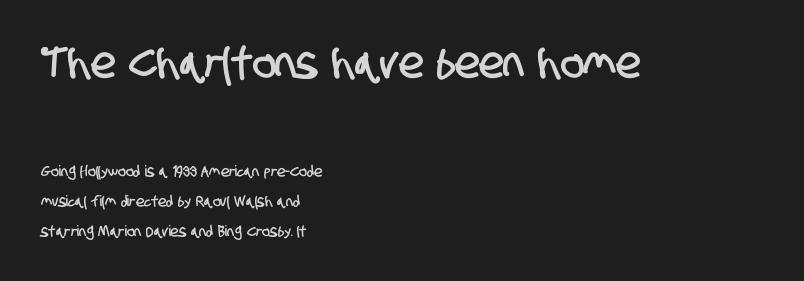
Q: Is the typeface a serif or a sans-serif typeface? A: Sans-serif.
Q: Is the text underlined? A: No.
Q: How is the paragraph aligned? A: Left-aligned.
Q: Is the spacing between letters normal or unusually wide? A: Normal.
Q: Is the spacing between lines tight, normal or loose? A: Loose.
Q: Which block of text is set in a larger size, the first (top) or the second (bottom)? A: The first (top) one.
Q: Width (condensed, normal, or wide)? A: Condensed.
Q: Stroke contrast? A: Low.
Q: x-height? A: Large.
Q: Monospaced? A: No.
